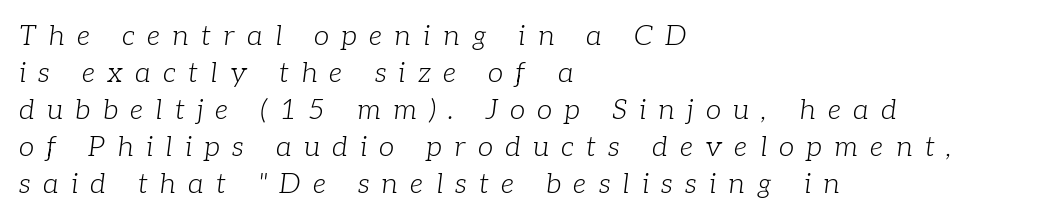
Q: Is the text bold? A: No.
Q: Is the text italic (slanted)? A: Yes, it leans right by about 7 degrees.
Q: Is the typeface a serif or a sans-serif typeface? A: Serif.
Q: Is the text underlined? A: No.
Q: How is the paragraph aligned? A: Left-aligned.
Q: Is the spacing between letters normal or unusually wide? A: Unusually wide.
Q: Is the spacing between lines tight, normal or loose? A: Normal.
Q: Width (condensed, normal, or wide)? A: Normal.
Q: Stroke contrast? A: Low.
Q: x-height? A: Medium.
Q: Monospaced? A: No.
